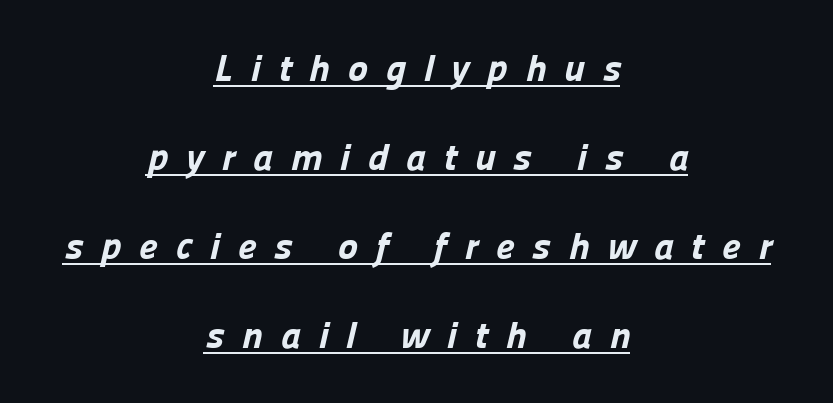
{"serif": "no", "bold": "yes", "weight": "bold", "width": "normal", "stroke_contrast": "low", "x_height": "medium", "monospaced": "no", "underline": "yes", "align": "center", "line_spacing": "loose", "line_spacing_ratio": 2.34, "letter_spacing": "wide", "letter_spacing_em": 0.46, "glyph_px": 38}
